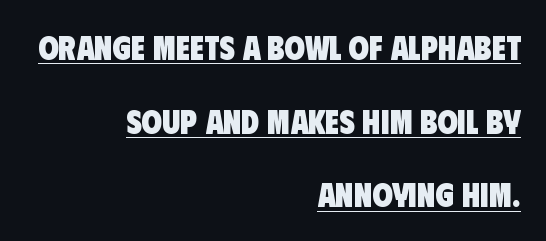
The image shows 33 px heavy, condensed sans-serif type; set right-aligned, loose line spacing (2.23x), normal letter spacing, underlined; low stroke contrast and a large x-height.
